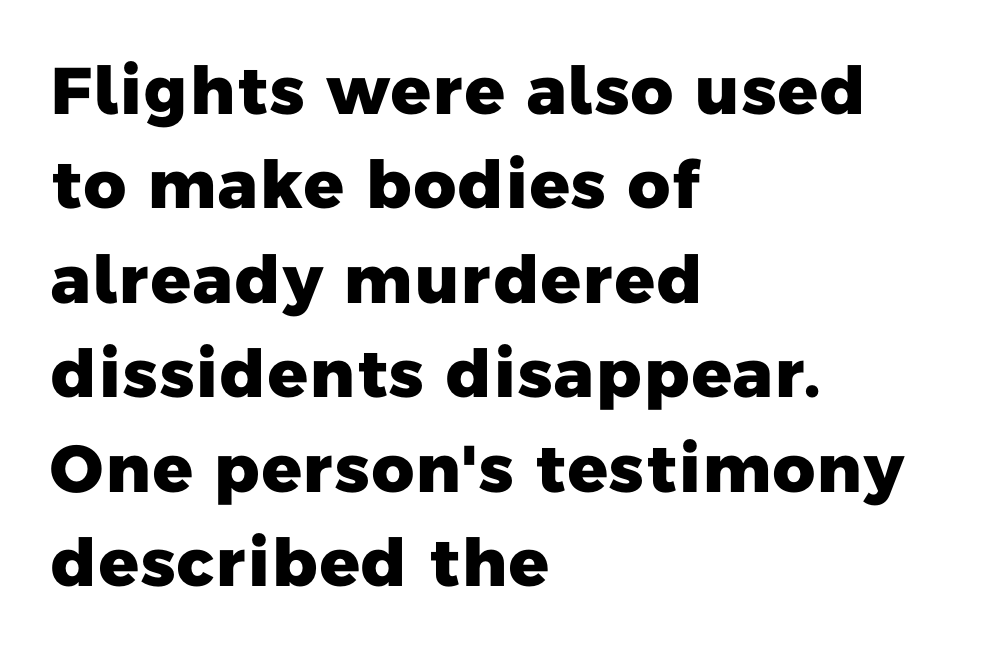
{"serif": "no", "bold": "yes", "weight": "heavy", "width": "normal", "stroke_contrast": "low", "x_height": "medium", "monospaced": "no", "underline": "no", "align": "left", "line_spacing": "normal", "line_spacing_ratio": 1.43, "letter_spacing": "normal", "letter_spacing_em": 0.0, "glyph_px": 66}
